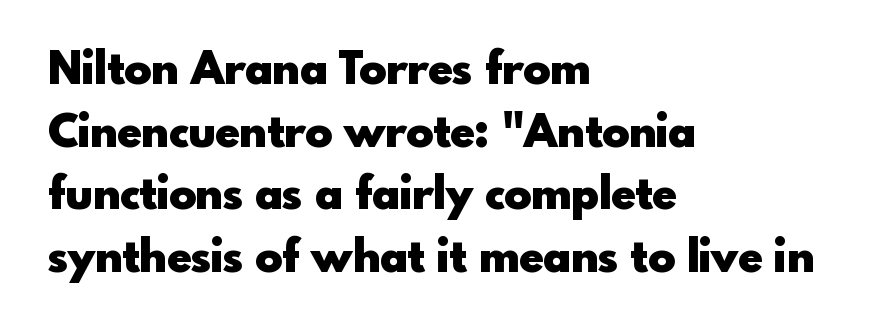
The image shows 45 px heavy sans-serif type, upright; set left-aligned, normal line spacing (1.39x), normal letter spacing, not underlined; a small x-height.
